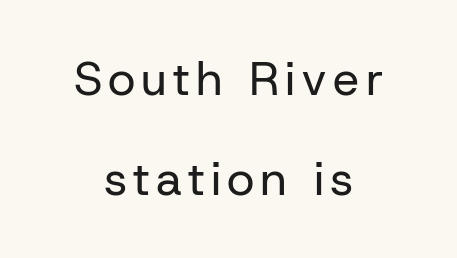
Every stem runs plumb, perpendicular to the baseline. This is not heavy type; no bold has been used. A typesetter would label this face a sans. What's the leading like? Stretched, with rows far apart.
